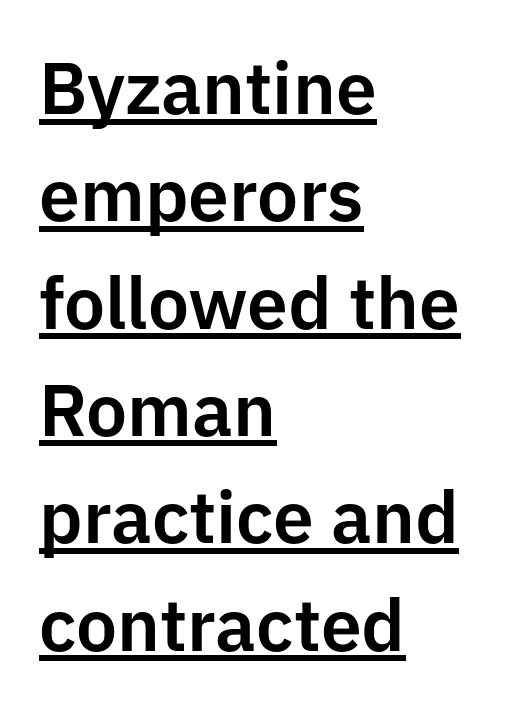
{"serif": "no", "italic": "no", "width": "normal", "stroke_contrast": "low", "x_height": "medium", "monospaced": "no", "underline": "yes", "align": "left", "line_spacing": "normal", "line_spacing_ratio": 1.47, "letter_spacing": "normal", "letter_spacing_em": 0.0, "glyph_px": 73}
